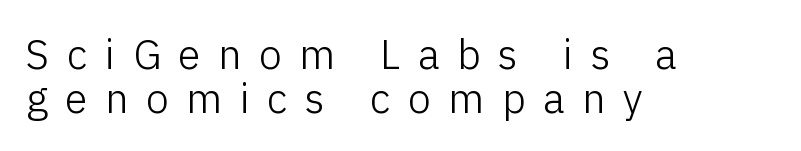
{"serif": "no", "italic": "no", "bold": "no", "weight": "light", "width": "normal", "stroke_contrast": "low", "x_height": "medium", "monospaced": "no", "underline": "no", "align": "left", "line_spacing": "tight", "line_spacing_ratio": 1.07, "letter_spacing": "wide", "letter_spacing_em": 0.43, "glyph_px": 41}
